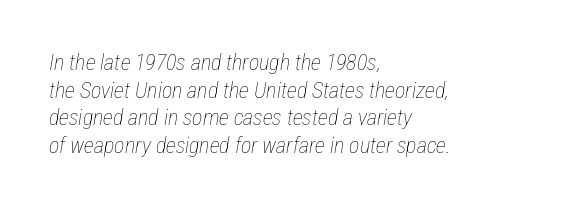
The image shows 22 px text type, italic (leaning right); set left-aligned, normal line spacing (1.26x), normal letter spacing, not underlined.
